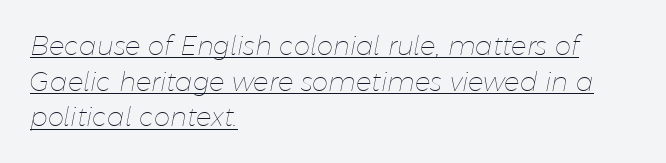
{"italic": "yes", "lean": "right", "slant_degrees": 11, "bold": "no", "underline": "yes", "align": "left", "line_spacing": "normal", "line_spacing_ratio": 1.37, "letter_spacing": "normal", "letter_spacing_em": 0.0, "glyph_px": 26}
